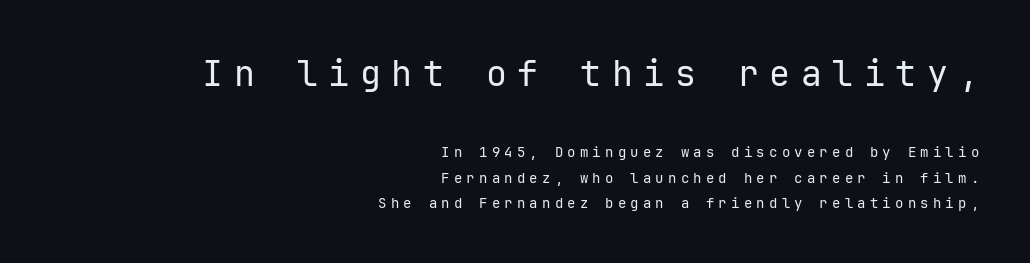
Honestly, the letter spacing is so wide it's the main thing you notice. Quick note: underline off. Compare the two chunks: the upper has the greater cap height. Compared with a flush-left layout, this one pins lines to the opposite, right side. The letters stand straight up with perfectly vertical stems. The weight tops out at a normal text grade.
